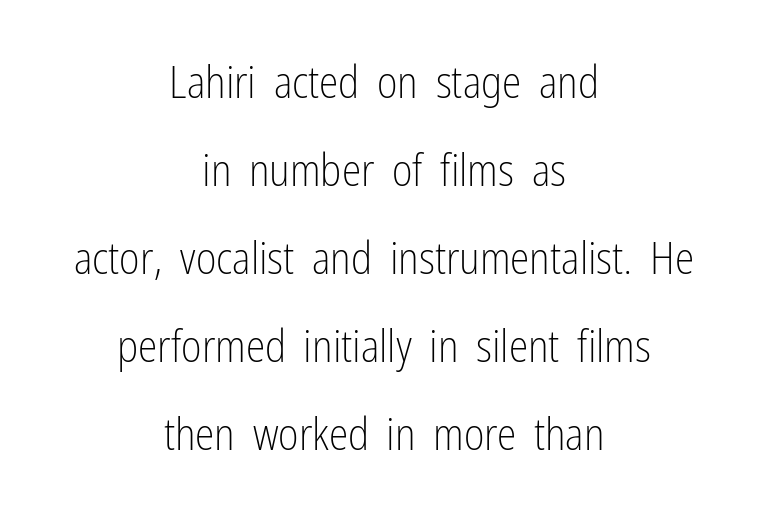
The image shows 44 px light, condensed sans-serif type, upright; set centered, loose line spacing (2.0x), normal letter spacing, not underlined; low stroke contrast and a medium x-height.
